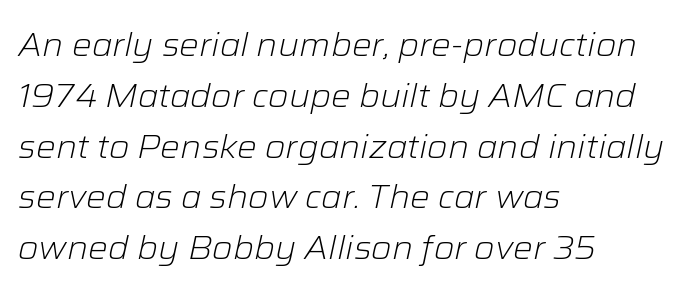
Characters follow at the spacing the type designer built in. The zone under the glyphs is completely vacant. Reading down the column, the eye jumps a familiar distance to each next line. A quiet, ordinary-to-light weight characterises the typeface. Looking at the ascenders, they clearly lean. This sample has the flowing, uneven cadence of proportional lettering.
